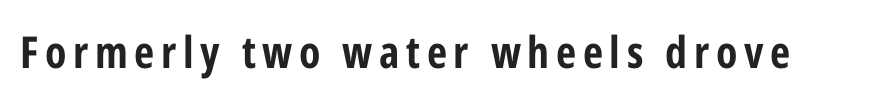
Q: Is the text bold? A: Yes.
Q: Is the text italic (slanted)? A: No, it is upright.
Q: Is the typeface a serif or a sans-serif typeface? A: Sans-serif.
Q: Is the text underlined? A: No.
Q: Width (condensed, normal, or wide)? A: Condensed.
Q: Stroke contrast? A: Low.
Q: x-height? A: Medium.
Q: Monospaced? A: No.
